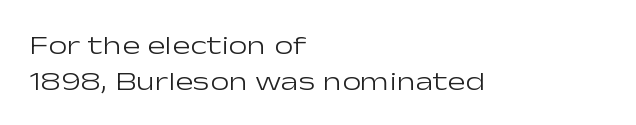
Q: Is the text bold? A: No.
Q: Is the text italic (slanted)? A: No, it is upright.
Q: Is the text underlined? A: No.
Q: How is the paragraph aligned? A: Left-aligned.
Q: Is the spacing between letters normal or unusually wide? A: Normal.
Q: Is the spacing between lines tight, normal or loose? A: Normal.
